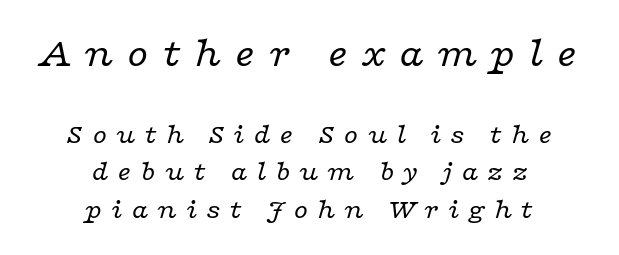
{"serif": "yes", "italic": "yes", "lean": "right", "slant_degrees": 16, "bold": "no", "weight": "regular", "width": "wide", "stroke_contrast": "low", "x_height": "medium", "monospaced": "no", "underline": "no", "align": "center", "line_spacing": "normal", "line_spacing_ratio": 1.29, "letter_spacing": "wide", "letter_spacing_em": 0.29, "larger_block": "first", "size_ratio": 1.48, "glyph_px": 43}
